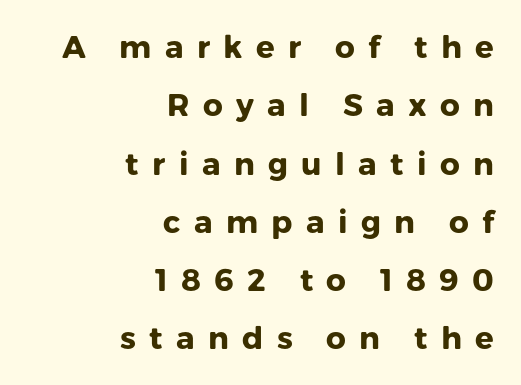
The image shows 31 px heavy sans-serif type, upright; set right-aligned, line spacing 1.88x, unusually wide letter spacing (+0.43 em), not underlined; low stroke contrast and a medium x-height.
